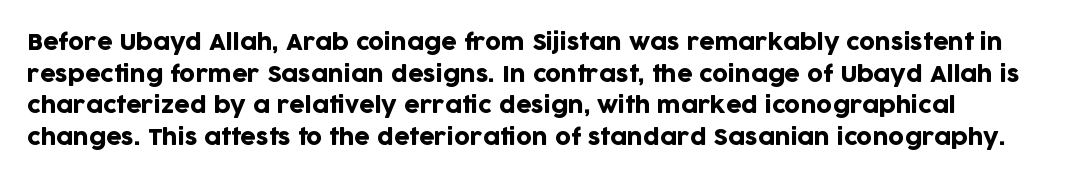
The image shows 22 px text type, upright; set normal line spacing (1.44x), normal letter spacing, not underlined.
